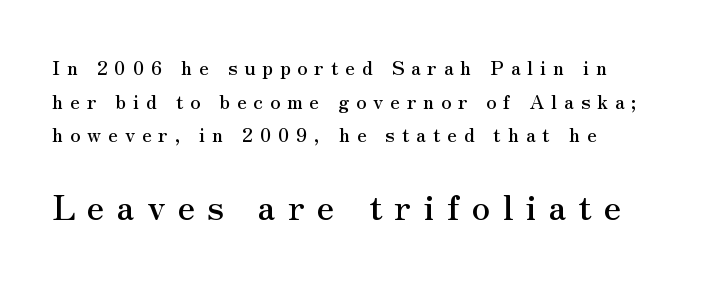
The image shows 34 px serif type, upright; set line spacing 1.77x, unusually wide letter spacing (+0.36 em), not underlined; the second (bottom) block is 1.79x larger; medium stroke contrast and a small x-height.
